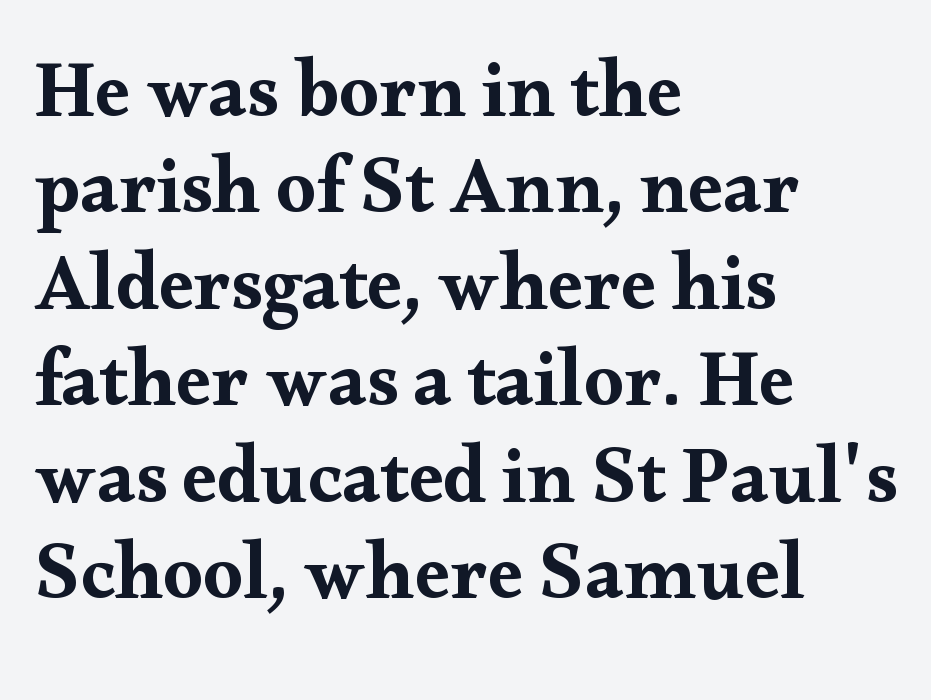
This sample has the flowing, uneven cadence of proportional lettering. Lines of text with bare space underneath. Is the letter spacing exaggerated? No — it looks like the ordinary default. Does the lettering tilt? It doesn't — this is upright.
